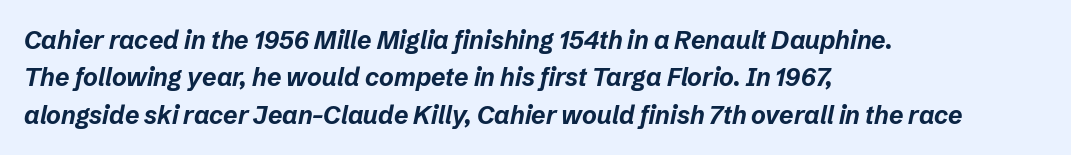
Q: Is the text bold? A: Yes.
Q: Is the text italic (slanted)? A: Yes, it leans right by about 12 degrees.
Q: Is the text underlined? A: No.
Q: How is the paragraph aligned? A: Left-aligned.
Q: Is the spacing between letters normal or unusually wide? A: Normal.
Q: Is the spacing between lines tight, normal or loose? A: Normal.
